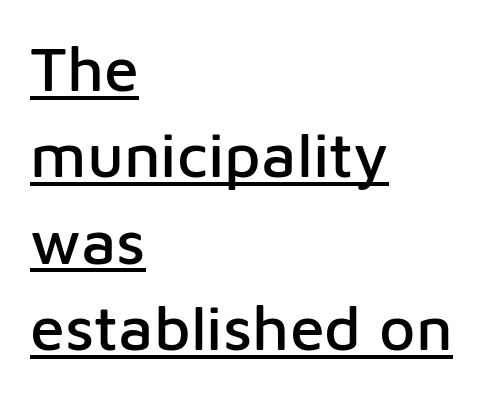
Does the copy run flush right? No — it runs flush left. Quick note: interline space is typical. Each letter keeps its own natural width here, so spacing adapts to shape. In terms of letterform style, serifs are entirely absent. The rendering keeps characters at their native spacing.
